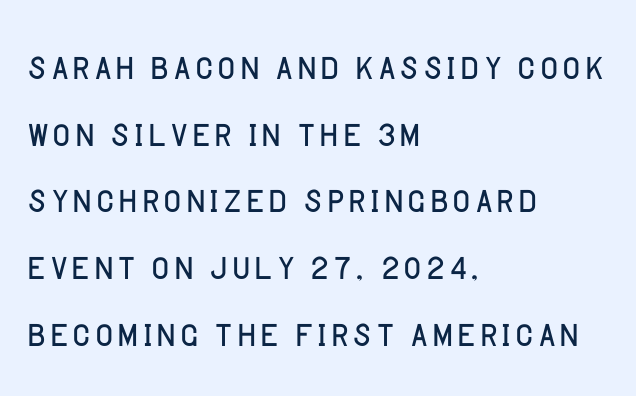
Reading down the column, the eye jumps a familiar distance to each next line. Each stroke keeps to a modest, everyday thickness or less. Just letters on the line, the space beneath them empty. The typesetter chose a ragged-right arrangement here. Regarding serifs, this sample does without them. A typesetter would call this zero additional tracking.
